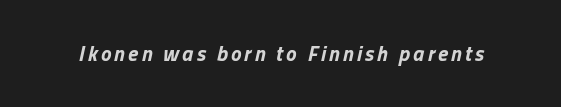
The image shows 21 px bold type, italic (leaning right); set not underlined.
